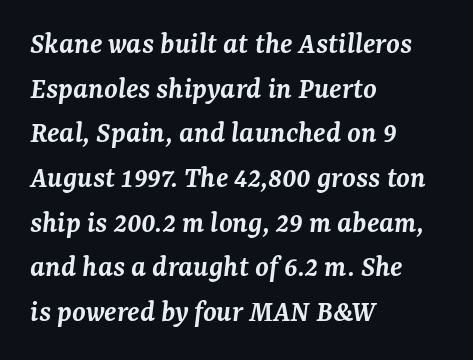
A typesetter would call this zero additional tracking. The words here are not underlined. Regarding leading, the lines here are spaced in the standard way. Slightly chunky letters — semibold, I'd say, not full bold.
